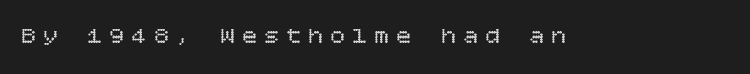
{"italic": "no", "bold": "no", "underline": "no", "letter_spacing": "wide", "letter_spacing_em": 0.32, "glyph_px": 24}
